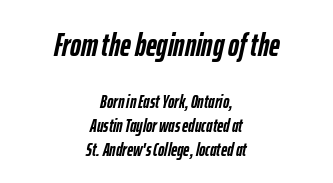
The foot of each line stays bare and open. The typesetting leans heavy: a genuine bold. Characters follow at the spacing the type designer built in. These lines sit exactly where default settings would place them.
